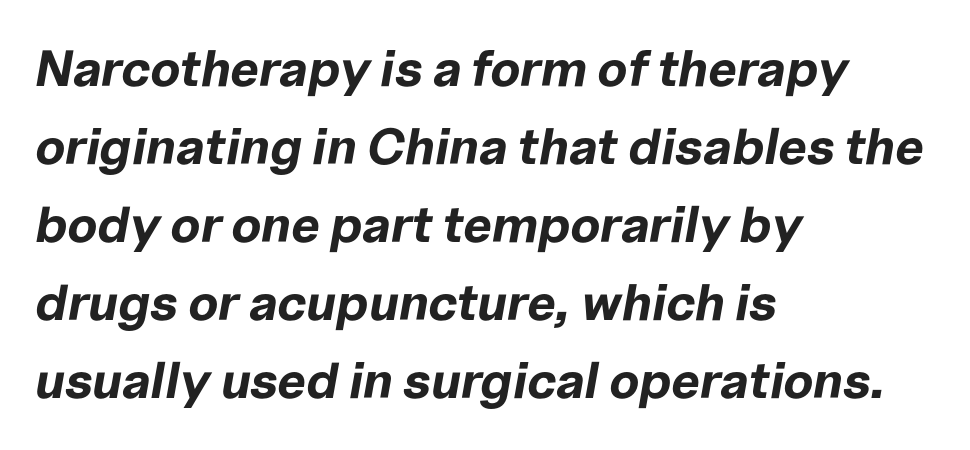
Q: Is the text bold? A: Yes.
Q: Is the text italic (slanted)? A: Yes, it leans right by about 10 degrees.
Q: Is the text underlined? A: No.
Q: How is the paragraph aligned? A: Left-aligned.
Q: Is the spacing between letters normal or unusually wide? A: Normal.
Q: Is the spacing between lines tight, normal or loose? A: Normal.
Q: Width (condensed, normal, or wide)? A: Normal.
Q: Stroke contrast? A: Low.
Q: x-height? A: Medium.
Q: Monospaced? A: No.
